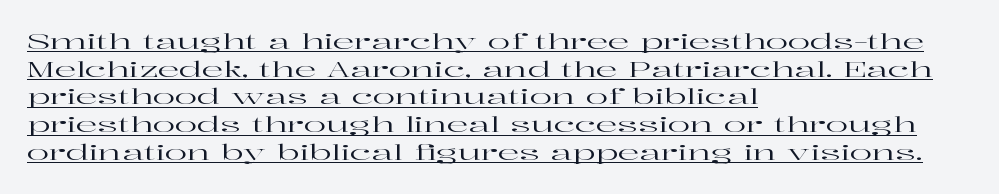
The image shows 21 px text type, upright; set left-aligned, normal line spacing (1.32x), normal letter spacing, underlined.
